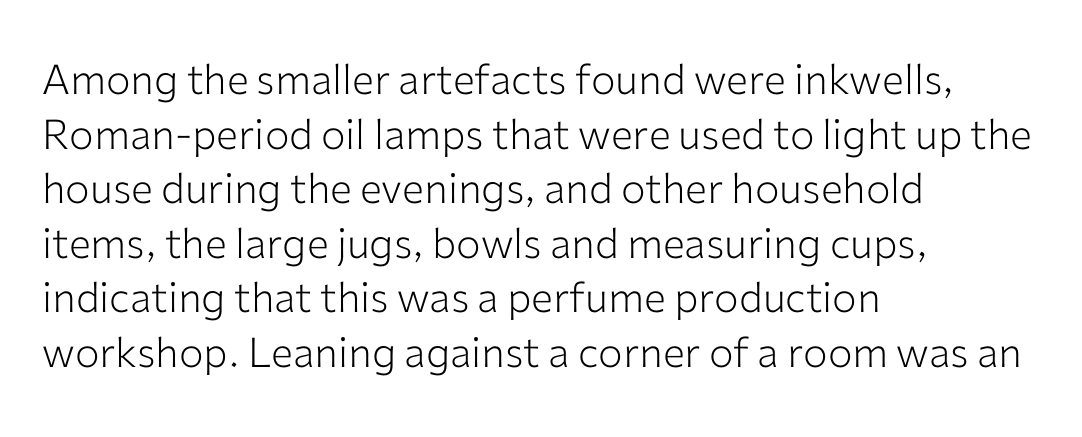
Nope, no serifs anywhere on these letters. The space directly below the letters is spotless. What stands out about the letter spacing? Nothing — it is the standard amount. The font is comparable to plain body text, perhaps lighter. The passage shown stacks its lines at a standard gap. A student would call this left alignment; a typographer would say flush left, rag right.
